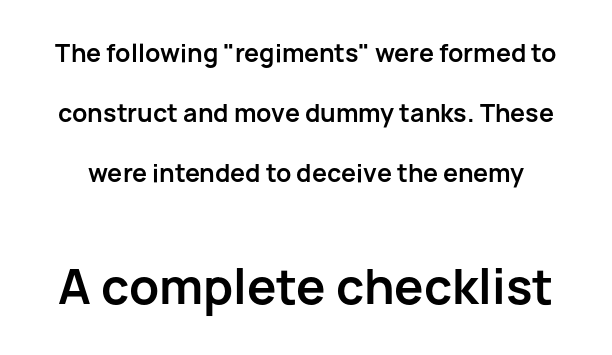
Q: Is the text bold? A: Yes.
Q: Is the text italic (slanted)? A: No, it is upright.
Q: Is the typeface a serif or a sans-serif typeface? A: Sans-serif.
Q: Is the text underlined? A: No.
Q: Is the spacing between letters normal or unusually wide? A: Normal.
Q: Is the spacing between lines tight, normal or loose? A: Loose.
Q: Which block of text is set in a larger size, the first (top) or the second (bottom)? A: The second (bottom) one.
Q: Width (condensed, normal, or wide)? A: Normal.
Q: Stroke contrast? A: Low.
Q: x-height? A: Medium.
Q: Monospaced? A: No.
